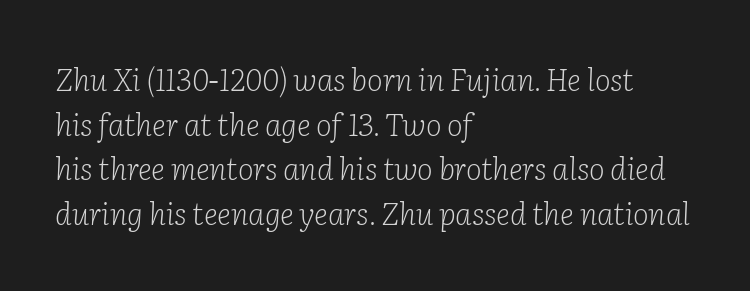
The image shows 30 px light serif type, italic (leaning right); set left-aligned, normal line spacing (1.49x), normal letter spacing, not underlined; low stroke contrast and a medium x-height.
